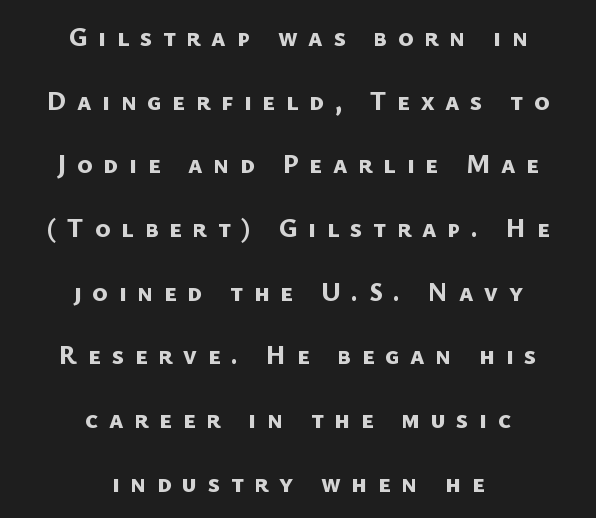
Each line is balanced around a shared central axis. Unmarked baselines from the first word to the last. The space between consecutive lines is lavish. How heavy is the stroke? Heavy — this is a bold.
